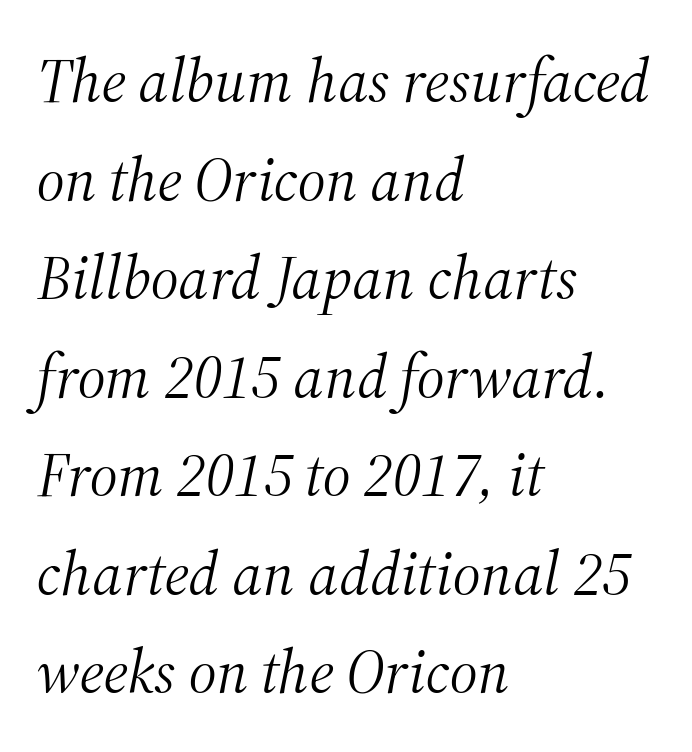
The image shows 62 px light serif type, italic (leaning right); set left-aligned, normal line spacing (1.59x), normal letter spacing, not underlined; medium stroke contrast and a medium x-height.
